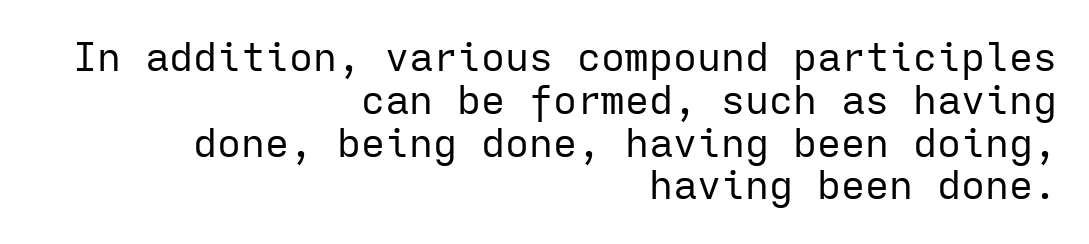
The image shows 40 px regular-weight sans-serif type, upright, monospaced; set right-aligned, tight line spacing (1.07x), normal letter spacing, not underlined; low stroke contrast and a medium x-height.
